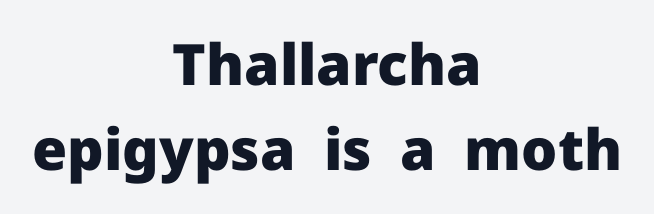
{"serif": "no", "italic": "no", "bold": "yes", "weight": "heavy", "width": "normal", "stroke_contrast": "low", "x_height": "medium", "monospaced": "no", "underline": "no", "align": "center", "line_spacing": "normal", "line_spacing_ratio": 1.49, "letter_spacing": "normal", "letter_spacing_em": 0.0, "glyph_px": 57}
